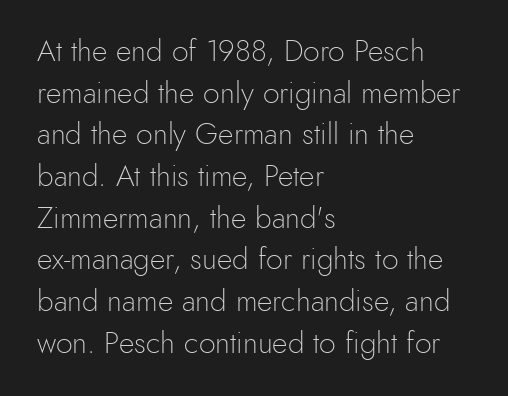
The image shows 30 px light sans-serif type, upright; set left-aligned, normal line spacing (1.39x), normal letter spacing, not underlined; a small x-height.
